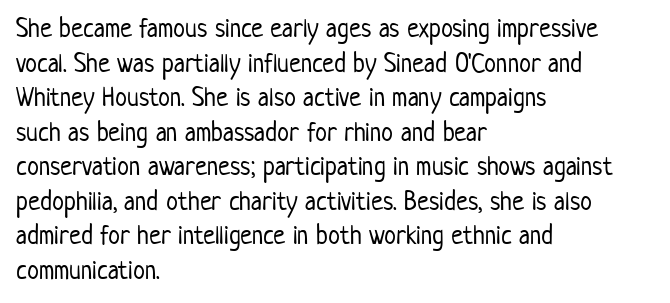
The image shows 27 px text type, upright; set left-aligned, normal line spacing (1.28x), normal letter spacing, not underlined.
